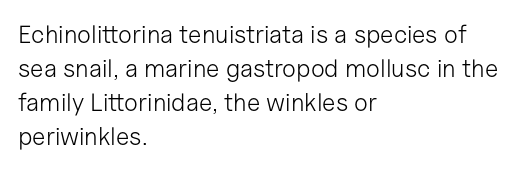
The image shows 25 px text type, upright; set left-aligned, normal line spacing (1.36x), normal letter spacing, not underlined.
